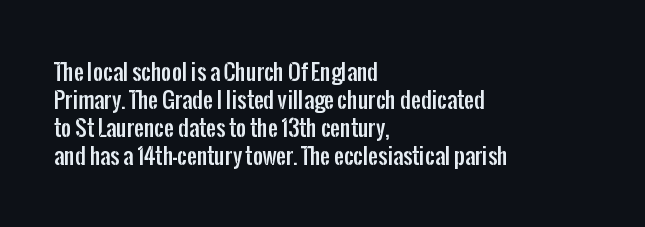
{"italic": "no", "underline": "no", "align": "left", "line_spacing": "normal", "line_spacing_ratio": 1.28, "letter_spacing": "normal", "letter_spacing_em": 0.0, "glyph_px": 22}
